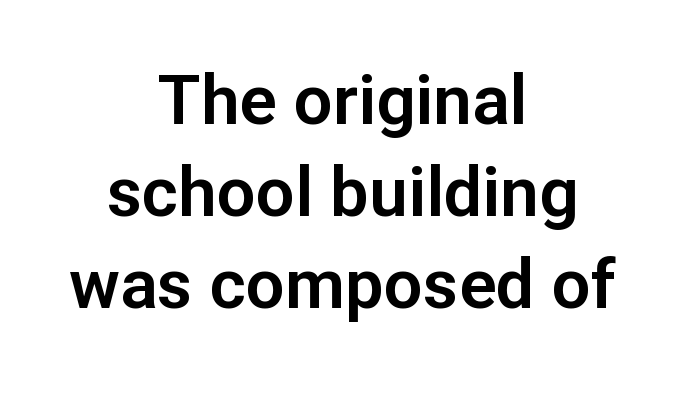
The image shows 69 px sans-serif type, upright; set centered, normal line spacing (1.33x), normal letter spacing, not underlined; low stroke contrast and a medium x-height.
